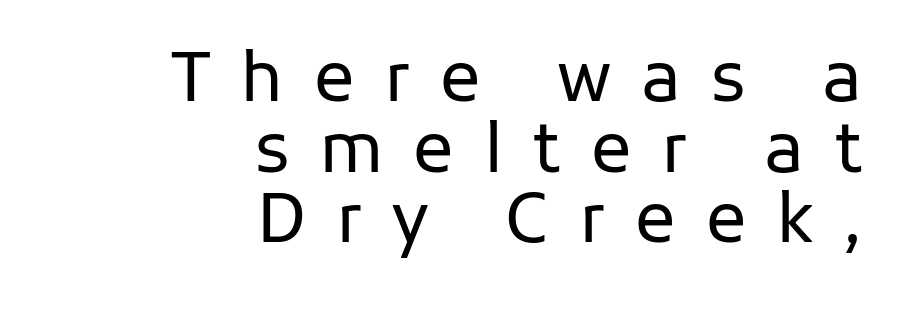
Q: Is the text bold? A: No.
Q: Is the text italic (slanted)? A: No, it is upright.
Q: Is the typeface a serif or a sans-serif typeface? A: Sans-serif.
Q: Is the text underlined? A: No.
Q: How is the paragraph aligned? A: Right-aligned.
Q: Is the spacing between letters normal or unusually wide? A: Unusually wide.
Q: Is the spacing between lines tight, normal or loose? A: Tight.
Q: Width (condensed, normal, or wide)? A: Normal.
Q: Stroke contrast? A: Low.
Q: x-height? A: Medium.
Q: Monospaced? A: No.
